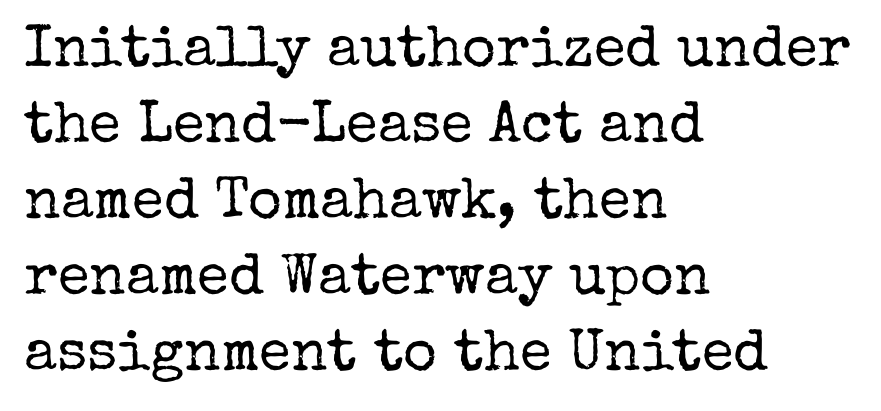
Q: Is the text bold? A: No.
Q: Is the text italic (slanted)? A: No, it is upright.
Q: Is the typeface a serif or a sans-serif typeface? A: Serif.
Q: Is the text underlined? A: No.
Q: How is the paragraph aligned? A: Left-aligned.
Q: Is the spacing between letters normal or unusually wide? A: Normal.
Q: Is the spacing between lines tight, normal or loose? A: Normal.
Q: Width (condensed, normal, or wide)? A: Normal.
Q: Stroke contrast? A: Low.
Q: x-height? A: Medium.
Q: Monospaced? A: No.
